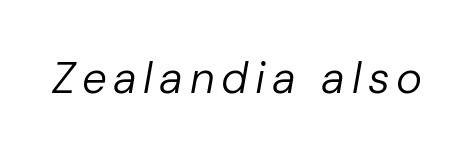
{"italic": "yes", "lean": "right", "slant_degrees": 10, "bold": "no", "weight": "regular", "width": "normal", "stroke_contrast": "low", "x_height": "medium", "monospaced": "no", "underline": "no", "glyph_px": 44}
